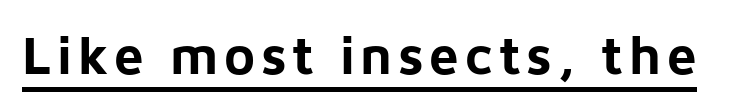
The image shows 53 px bold sans-serif type, upright; set underlined; low stroke contrast and a medium x-height.
